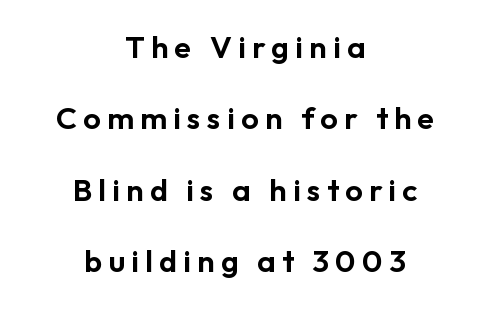
The image shows 31 px sans-serif type, upright; set centered, loose line spacing (2.3x), unusually wide letter spacing (+0.2 em), not underlined; low stroke contrast and a medium x-height.
